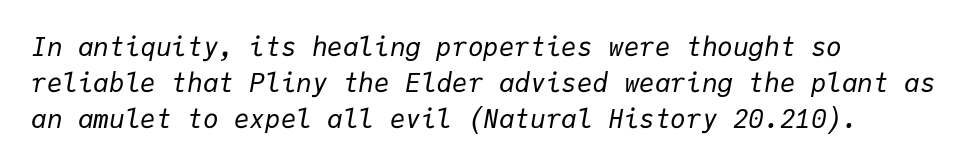
Lines of text with bare space underneath. Think standard paragraph weight, or any step lighter than that. In terms of posture, this sample is oblique. These lines are set flush left with a ragged right edge. Inter-character spacing is left at the font's built-in metrics. These lines sit exactly where default settings would place them.
